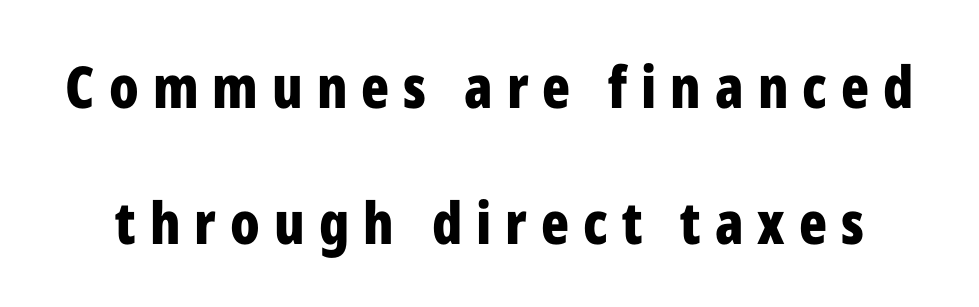
{"serif": "no", "italic": "no", "bold": "yes", "weight": "bold", "width": "condensed", "stroke_contrast": "low", "x_height": "medium", "monospaced": "no", "underline": "no", "line_spacing": "loose", "line_spacing_ratio": 2.34, "letter_spacing": "wide", "letter_spacing_em": 0.24, "glyph_px": 58}
